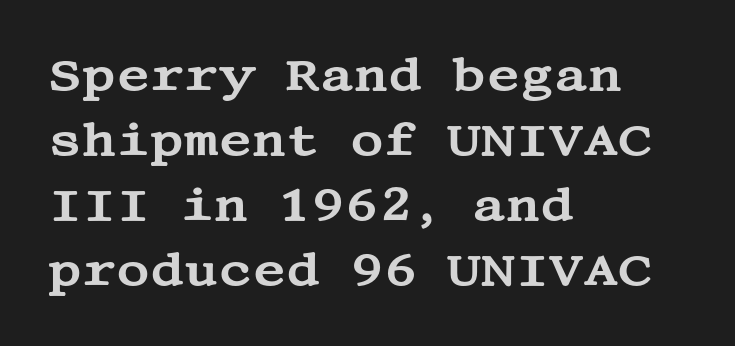
The image shows 46 px wide serif type, upright; set left-aligned, normal line spacing (1.41x), normal letter spacing, not underlined; medium stroke contrast and a large x-height.
